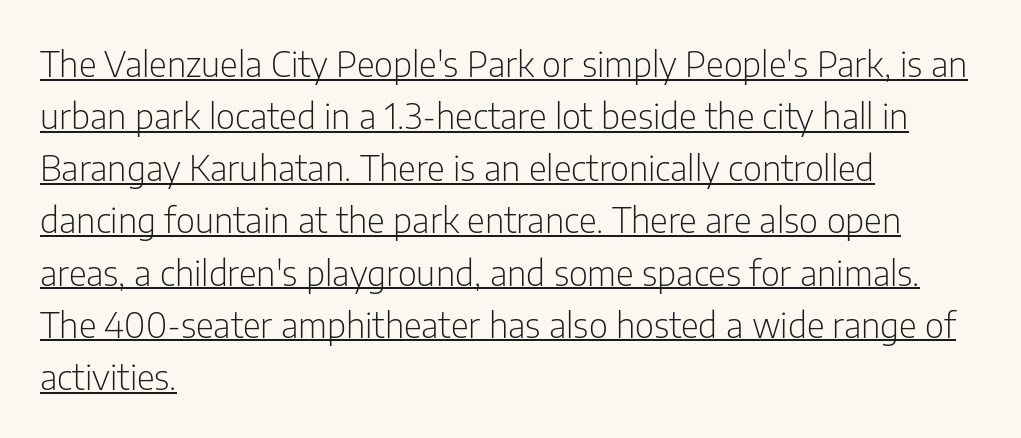
The image shows 35 px light, condensed sans-serif type, upright; set left-aligned, normal line spacing (1.49x), normal letter spacing, underlined; low stroke contrast and a medium x-height.
